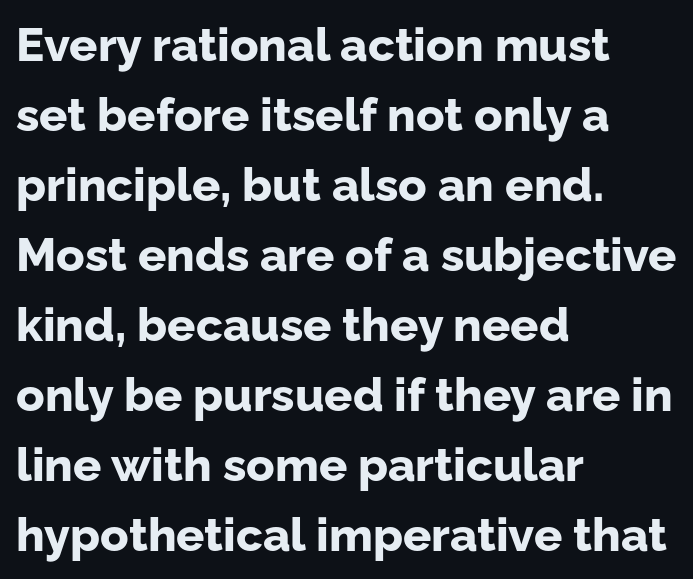
{"serif": "no", "italic": "no", "bold": "yes", "weight": "bold", "width": "normal", "stroke_contrast": "low", "x_height": "medium", "monospaced": "no", "underline": "no", "align": "left", "line_spacing": "normal", "line_spacing_ratio": 1.49, "letter_spacing": "normal", "letter_spacing_em": 0.0, "glyph_px": 47}
